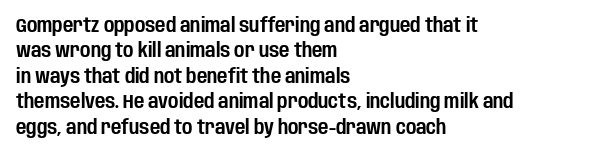
Q: Is the text italic (slanted)? A: No, it is upright.
Q: Is the text underlined? A: No.
Q: How is the paragraph aligned? A: Left-aligned.
Q: Is the spacing between letters normal or unusually wide? A: Normal.
Q: Is the spacing between lines tight, normal or loose? A: Normal.
